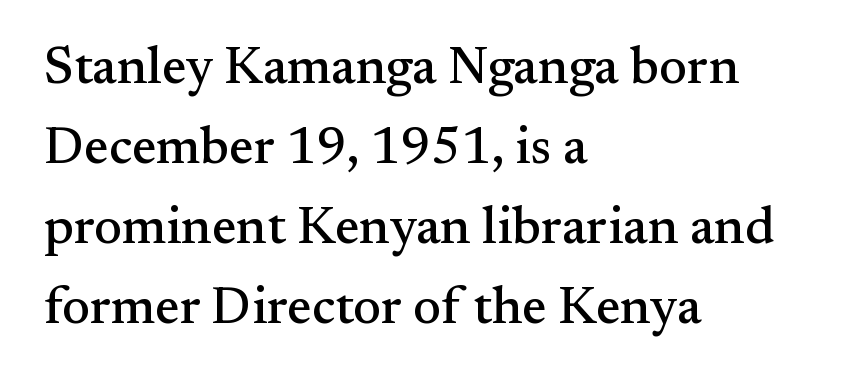
{"serif": "yes", "italic": "no", "width": "normal", "stroke_contrast": "medium", "x_height": "small", "monospaced": "no", "underline": "no", "align": "left", "line_spacing": "normal", "line_spacing_ratio": 1.54, "letter_spacing": "normal", "letter_spacing_em": 0.0, "glyph_px": 52}
